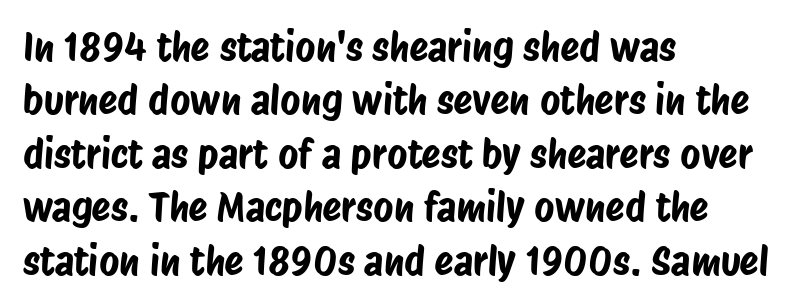
Q: Is the typeface a serif or a sans-serif typeface? A: Sans-serif.
Q: Is the text underlined? A: No.
Q: How is the paragraph aligned? A: Left-aligned.
Q: Is the spacing between letters normal or unusually wide? A: Normal.
Q: Is the spacing between lines tight, normal or loose? A: Normal.
Q: Width (condensed, normal, or wide)? A: Condensed.
Q: Stroke contrast? A: Low.
Q: x-height? A: Large.
Q: Monospaced? A: No.
